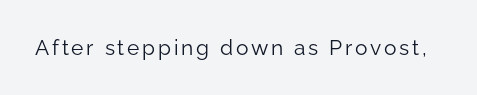
Nope, not italic — everything's standing straight. Weight: regular or lighter. This rendering features lettering with no underline.
